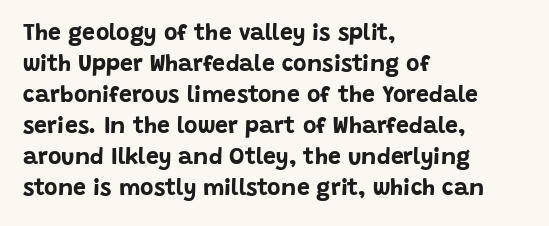
Caption: bold face, heavy strokes. Compared with typical body copy, the letter spacing here is the same. Line starts are locked; line ends wander. The axis of the letterforms is exactly vertical.
